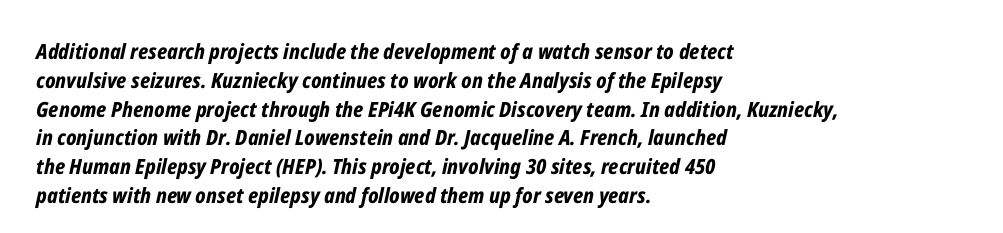
When letters slant like this, we call the style italic. In terms of letterspacing, this is plain default setting. The glyphs have the mass of a bold cut. Quick note: interline space is typical. Leftover space on each line is placed entirely after the last word.
